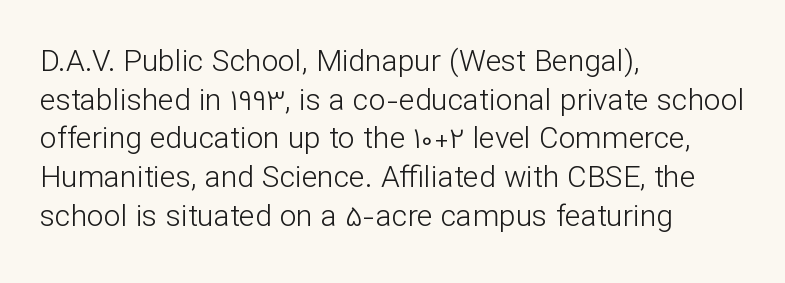
Here the designer chose a conventional face with non-uniform glyph widths. Plain, unruled lines of type. All the whitespace from short lines collects on the right. Note: no serifs on the glyphs. Characters follow at the spacing the type designer built in.
